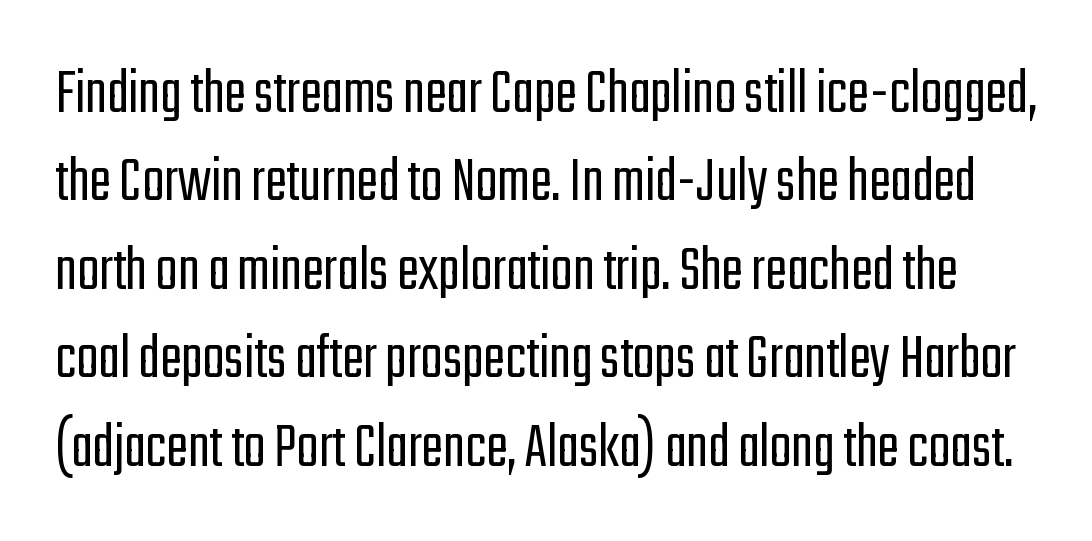
{"serif": "no", "italic": "no", "bold": "no", "weight": "light", "width": "condensed", "stroke_contrast": "low", "x_height": "medium", "monospaced": "no", "underline": "no", "line_spacing": "normal", "line_spacing_ratio": 1.36, "letter_spacing": "normal", "letter_spacing_em": 0.0, "glyph_px": 65}
